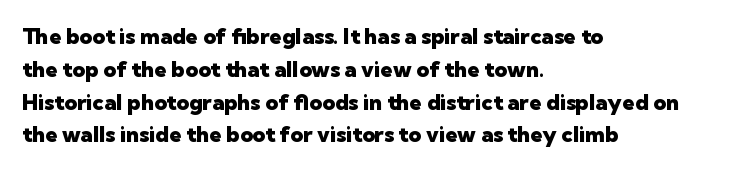
The image shows 22 px bold type, upright; set left-aligned, normal line spacing (1.49x), normal letter spacing, not underlined.
